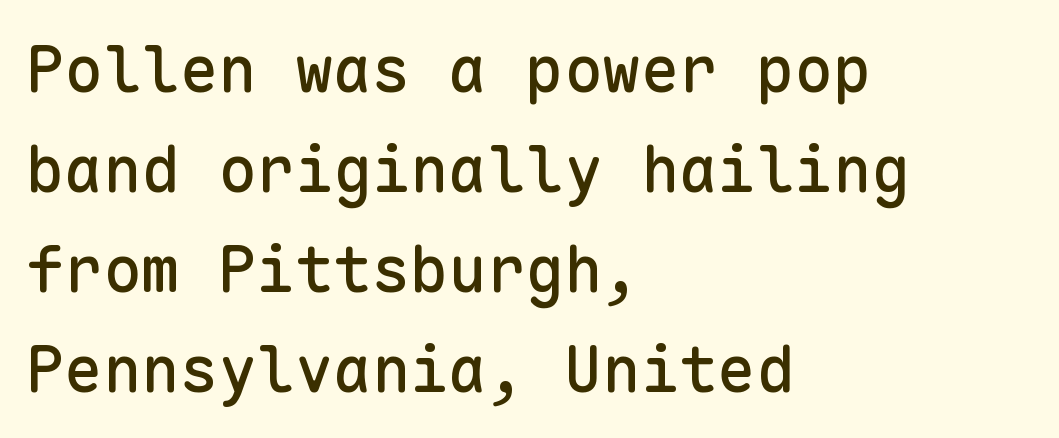
The image shows 64 px sans-serif type, upright, monospaced; set left-aligned, normal line spacing (1.56x), normal letter spacing, not underlined; low stroke contrast and a medium x-height.
